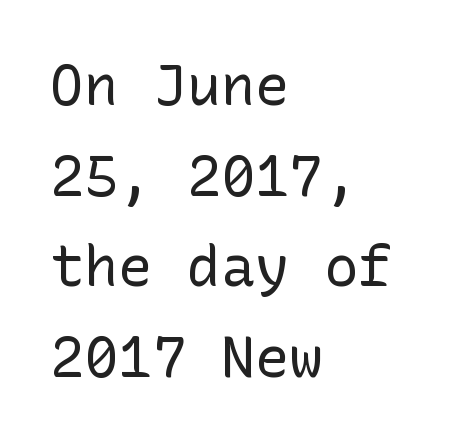
The image shows 57 px regular-weight sans-serif type, upright; set left-aligned, normal line spacing (1.59x), normal letter spacing, not underlined; low stroke contrast and a medium x-height.
